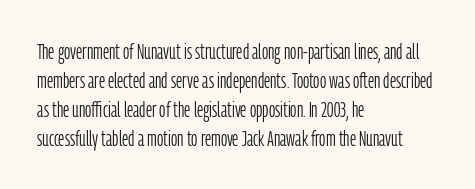
Q: Is the text bold? A: No.
Q: Is the text italic (slanted)? A: No, it is upright.
Q: Is the text underlined? A: No.
Q: How is the paragraph aligned? A: Left-aligned.
Q: Is the spacing between letters normal or unusually wide? A: Normal.
Q: Is the spacing between lines tight, normal or loose? A: Normal.
